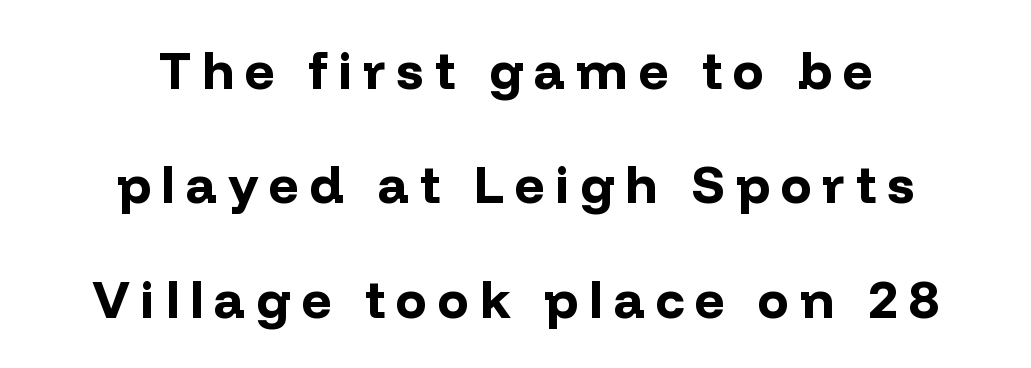
{"serif": "no", "italic": "no", "bold": "yes", "weight": "bold", "width": "normal", "stroke_contrast": "low", "x_height": "medium", "monospaced": "no", "underline": "no", "align": "center", "line_spacing": "loose", "line_spacing_ratio": 2.2, "letter_spacing": "wide", "letter_spacing_em": 0.21, "glyph_px": 52}
